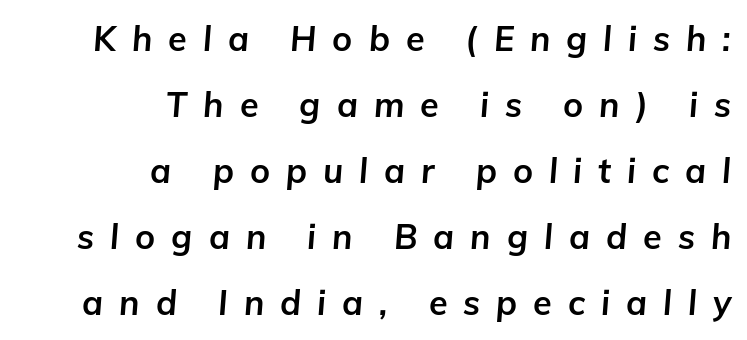
Varying glyph widths throughout — classic text-font behaviour. Typographic density is high because the face is bold. Where is the straight margin? On the right. Italic? Definitely — the glyphs are oblique.
